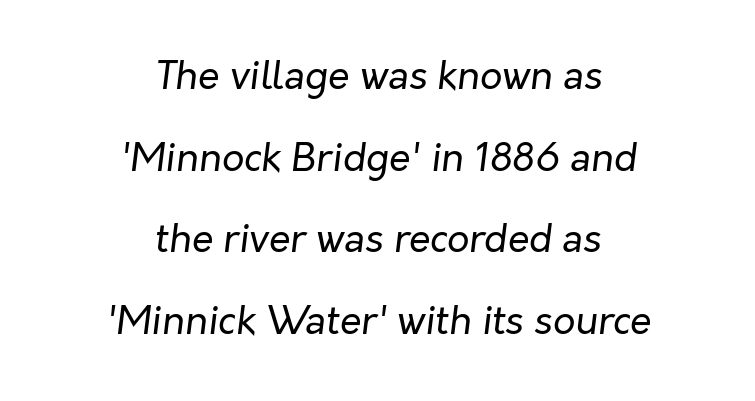
Q: Is the text bold? A: No.
Q: Is the text italic (slanted)? A: Yes, it leans right by about 7 degrees.
Q: Is the text underlined? A: No.
Q: How is the paragraph aligned? A: Centered.
Q: Is the spacing between letters normal or unusually wide? A: Normal.
Q: Is the spacing between lines tight, normal or loose? A: Loose.
Q: Width (condensed, normal, or wide)? A: Normal.
Q: Stroke contrast? A: Low.
Q: x-height? A: Medium.
Q: Monospaced? A: No.
